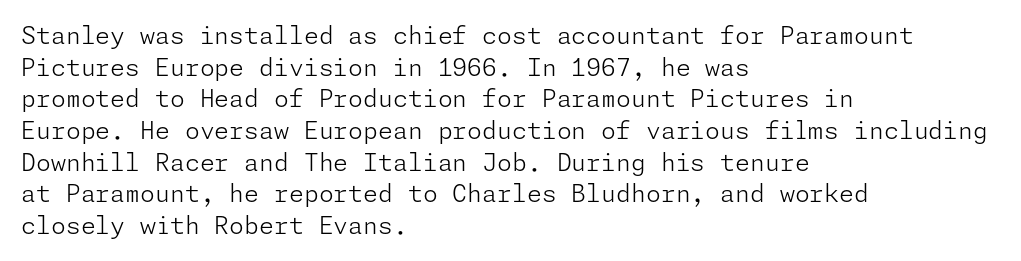
Q: Is the text bold? A: No.
Q: Is the text italic (slanted)? A: No, it is upright.
Q: Is the text underlined? A: No.
Q: How is the paragraph aligned? A: Left-aligned.
Q: Is the spacing between letters normal or unusually wide? A: Normal.
Q: Is the spacing between lines tight, normal or loose? A: Normal.
